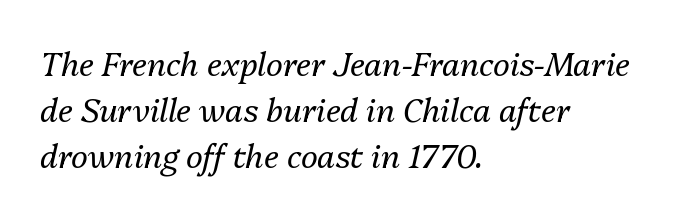
{"italic": "yes", "lean": "right", "slant_degrees": 13, "bold": "no", "weight": "regular", "width": "normal", "stroke_contrast": "medium", "x_height": "medium", "monospaced": "no", "underline": "no", "align": "left", "line_spacing": "normal", "line_spacing_ratio": 1.43, "letter_spacing": "normal", "letter_spacing_em": 0.0, "glyph_px": 32}
